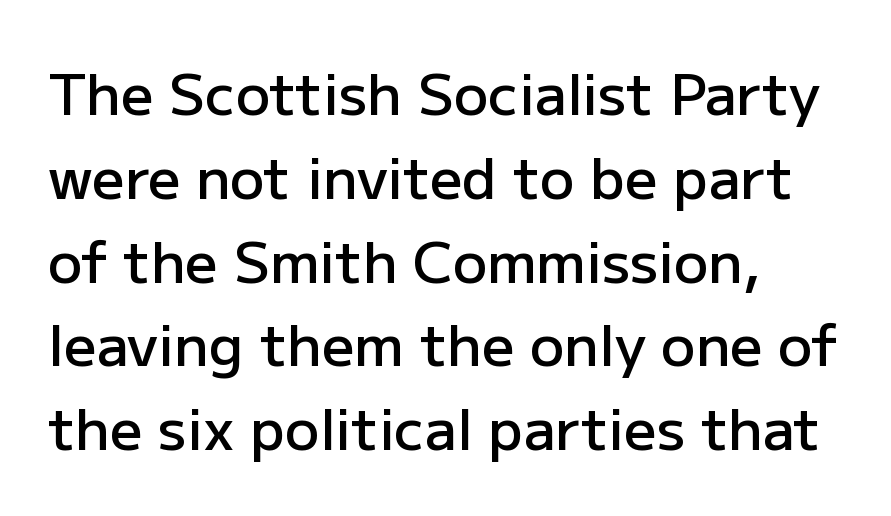
Q: Is the text bold? A: Semi-bold.
Q: Is the text italic (slanted)? A: No, it is upright.
Q: Is the typeface a serif or a sans-serif typeface? A: Sans-serif.
Q: Is the text underlined? A: No.
Q: How is the paragraph aligned? A: Left-aligned.
Q: Is the spacing between letters normal or unusually wide? A: Normal.
Q: Is the spacing between lines tight, normal or loose? A: Normal.
Q: Width (condensed, normal, or wide)? A: Normal.
Q: Stroke contrast? A: Low.
Q: x-height? A: Medium.
Q: Monospaced? A: No.
